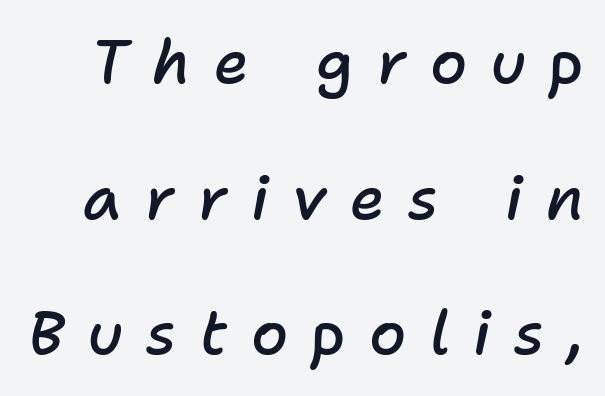
These lines are rendered in a variable-pitch font. Words appear elongated and porous because spacing is wide. The passage shown leans; its letterforms are oblique. The space beneath each line is pristine and unruled. Vertical spacing — loose.
